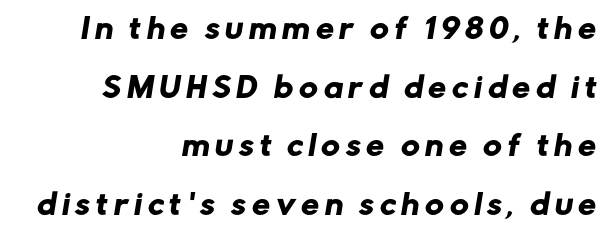
The image shows 28 px sans-serif type; set right-aligned, loose line spacing (2.09x), unusually wide letter spacing (+0.22 em), not underlined; low stroke contrast and a medium x-height.
